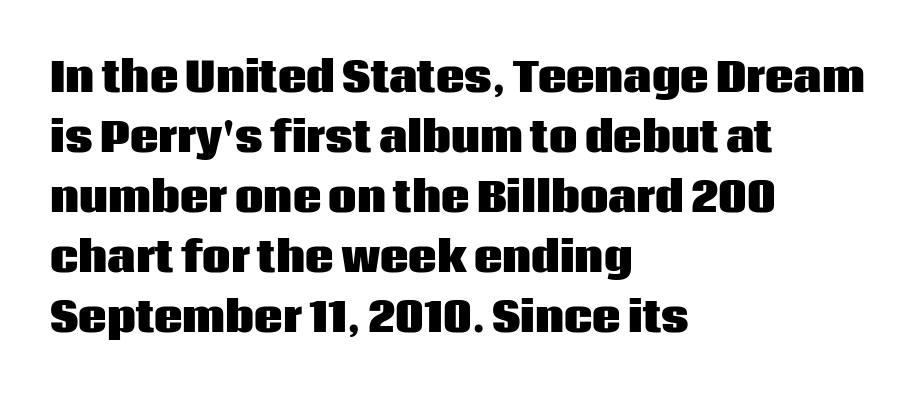
The baseline area is clear. What's the leading like? Ordinary, nothing unusual. Note: no serifs on the glyphs. Is this a fixed-width face? No — the glyphs have proportional, varying widths. The paragraph shown leans on its left margin. The specimen reads as upright at a glance.
